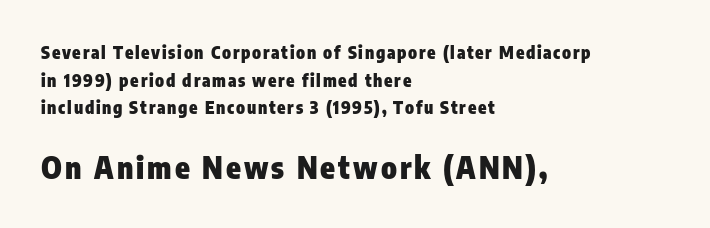
Beneath every word, the page is bare. Reading top to bottom, the characters get bigger at the block break. A full-strength bold gives these letters their thick strokes. This sample uses an upright cut, with every glyph sitting square on the baseline. All the whitespace from short lines collects on the right. Successive baselines arrive at the customary interval.
